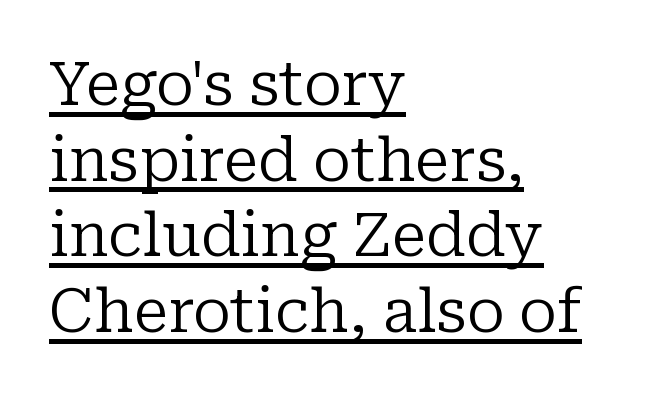
Q: Is the text bold? A: No.
Q: Is the text italic (slanted)? A: No, it is upright.
Q: Is the typeface a serif or a sans-serif typeface? A: Serif.
Q: Is the text underlined? A: Yes.
Q: How is the paragraph aligned? A: Left-aligned.
Q: Is the spacing between letters normal or unusually wide? A: Normal.
Q: Is the spacing between lines tight, normal or loose? A: Normal.
Q: Width (condensed, normal, or wide)? A: Normal.
Q: Stroke contrast? A: Low.
Q: x-height? A: Medium.
Q: Monospaced? A: No.
